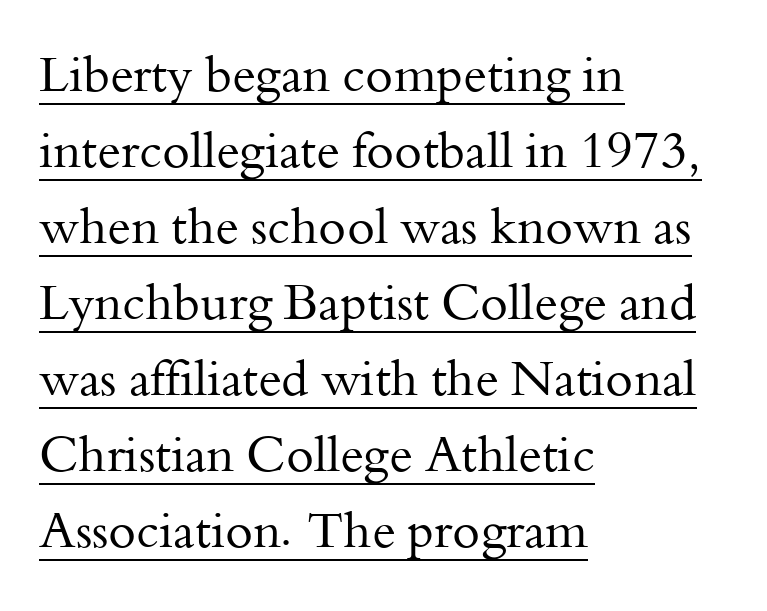
The image shows 50 px regular-weight serif type, upright; set left-aligned, normal line spacing (1.52x), normal letter spacing, underlined; medium stroke contrast and a small x-height.
